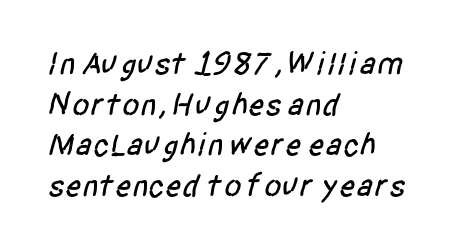
Q: Is the typeface a serif or a sans-serif typeface? A: Sans-serif.
Q: Is the text underlined? A: No.
Q: How is the paragraph aligned? A: Left-aligned.
Q: Is the spacing between letters normal or unusually wide? A: Normal.
Q: Is the spacing between lines tight, normal or loose? A: Normal.
Q: Width (condensed, normal, or wide)? A: Condensed.
Q: Stroke contrast? A: Low.
Q: x-height? A: Large.
Q: Monospaced? A: No.
